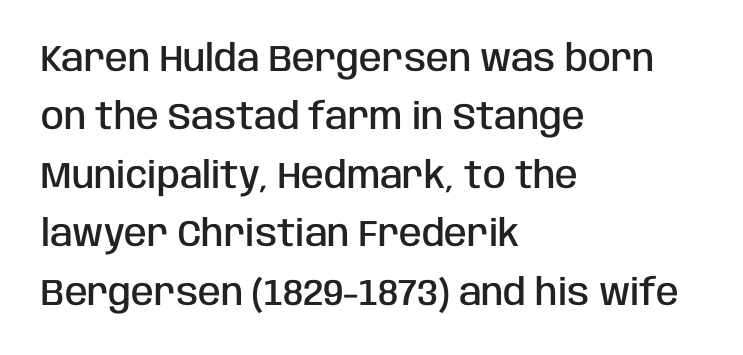
This block has exactly the height ordinary leading produces. The words here are not underlined. The typeface chosen for these lines omits serifs. The rendering uses natural spacing where letterforms have individual widths. One-word summary of the alignment: left. Look at the tracking — it's just the regular setting, nothing added.
